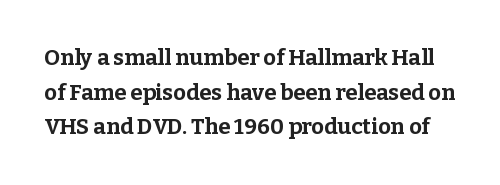
{"italic": "no", "bold": "yes", "underline": "no", "line_spacing": "normal", "line_spacing_ratio": 1.57, "letter_spacing": "normal", "letter_spacing_em": 0.0, "glyph_px": 22}
